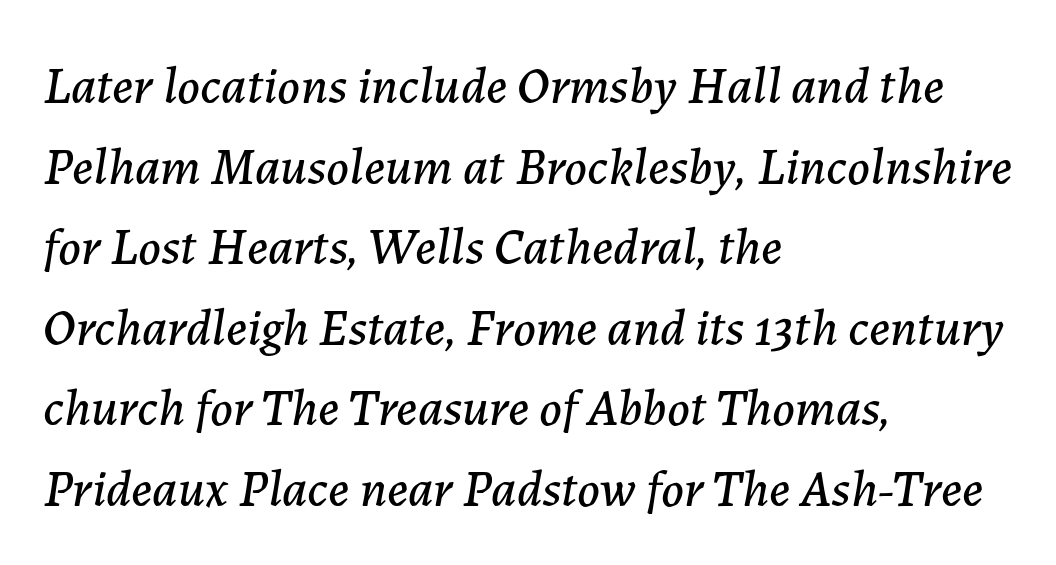
{"italic": "yes", "lean": "right", "slant_degrees": 7, "width": "normal", "stroke_contrast": "low", "x_height": "medium", "monospaced": "no", "underline": "no", "align": "left", "line_spacing": "normal", "line_spacing_ratio": 1.55, "letter_spacing": "normal", "letter_spacing_em": 0.0, "glyph_px": 52}
